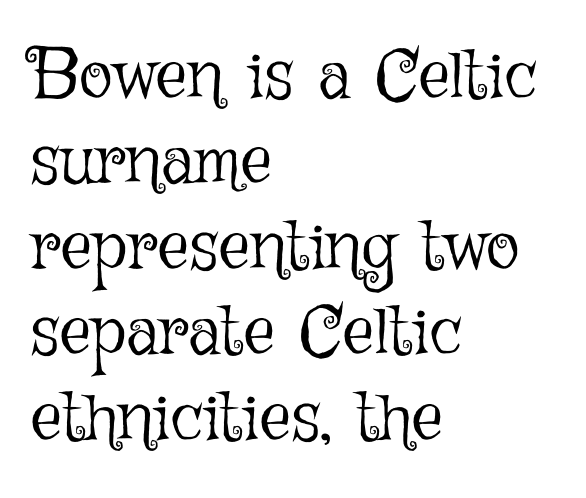
The image shows 70 px light type, upright; set left-aligned, line spacing 1.22x, normal letter spacing, not underlined; low stroke contrast and a medium x-height.
